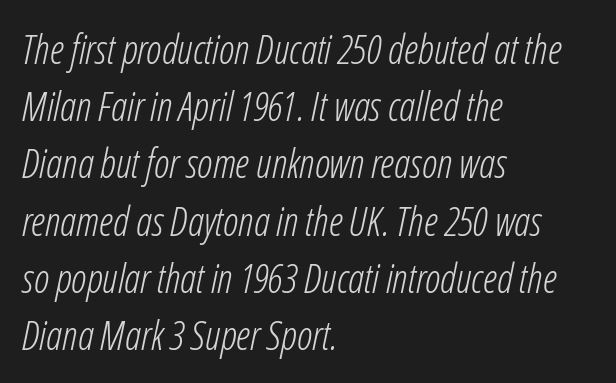
The image shows 40 px light, condensed type, italic (leaning right); set left-aligned, normal line spacing (1.43x), normal letter spacing, not underlined; low stroke contrast and a medium x-height.
